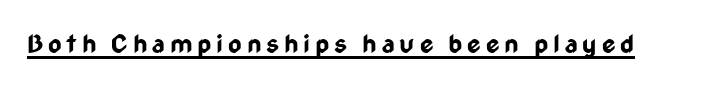
{"italic": "no", "bold": "yes", "underline": "yes", "glyph_px": 26}
